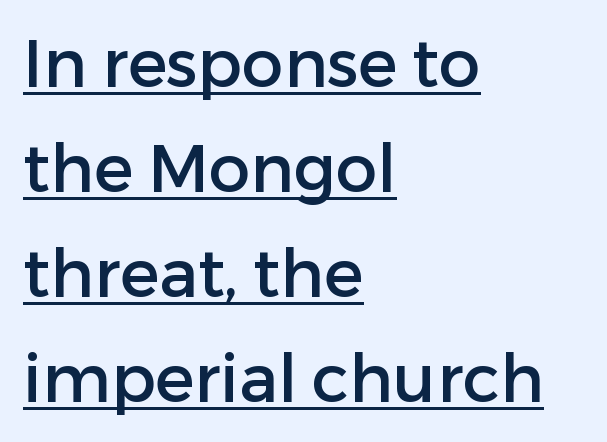
Emphasis is given by a line drawn under the lettering. The axis of the letterforms is exactly vertical. Type style note: lacks serifs. Inter-character spacing is left at the font's built-in metrics. The face used here is proportionally spaced, like ordinary book or web type.
